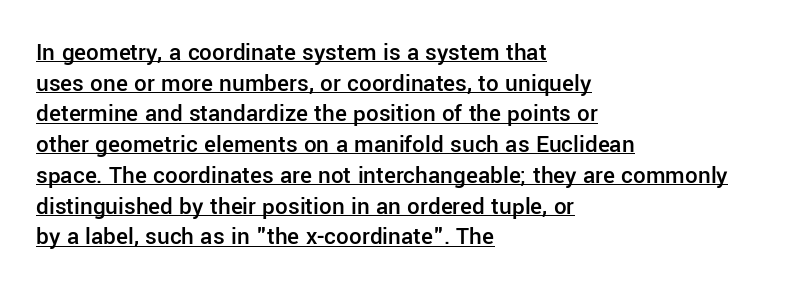
The image shows 25 px text type, upright; set left-aligned, line spacing 1.23x, normal letter spacing, underlined.
